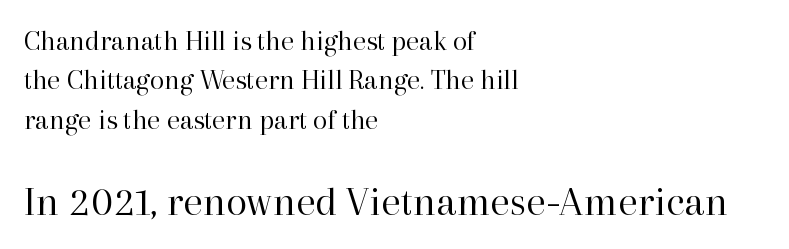
The image shows 43 px regular-weight serif type, upright; set left-aligned, normal line spacing (1.36x), normal letter spacing, not underlined; the second (bottom) block is 1.48x larger; high stroke contrast and a medium x-height.
